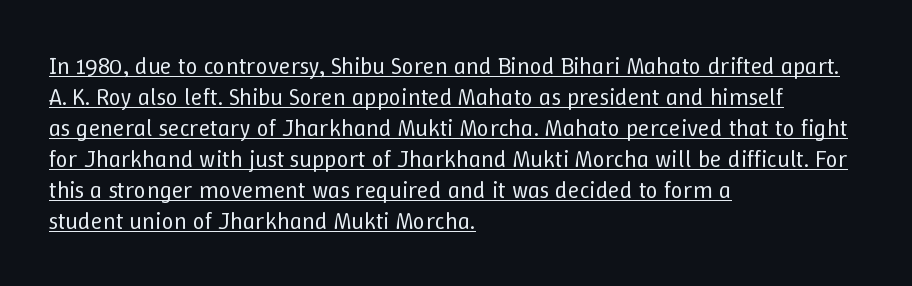
Left-aligned paragraph, ragged on the right. The letters stand straight up with perfectly vertical stems. A typesetter would call this leading conventional body-copy spacing. There is no visible air inserted between adjacent glyphs. Stems here are at most as thick as an everyday book face.
